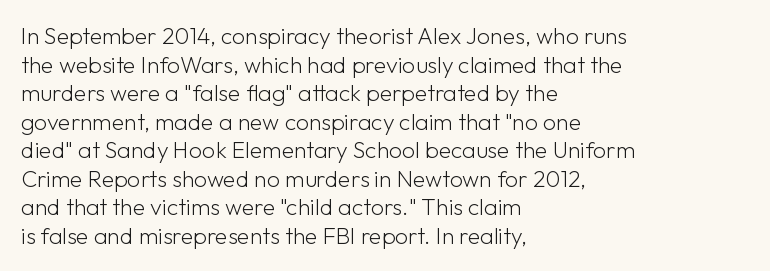
Beneath every word, the page is bare. On a weight scale, this lands at 450 or below. Look at the tracking — it's just the regular setting, nothing added. The typesetter chose a ragged-right arrangement here. Upright lettering throughout.
